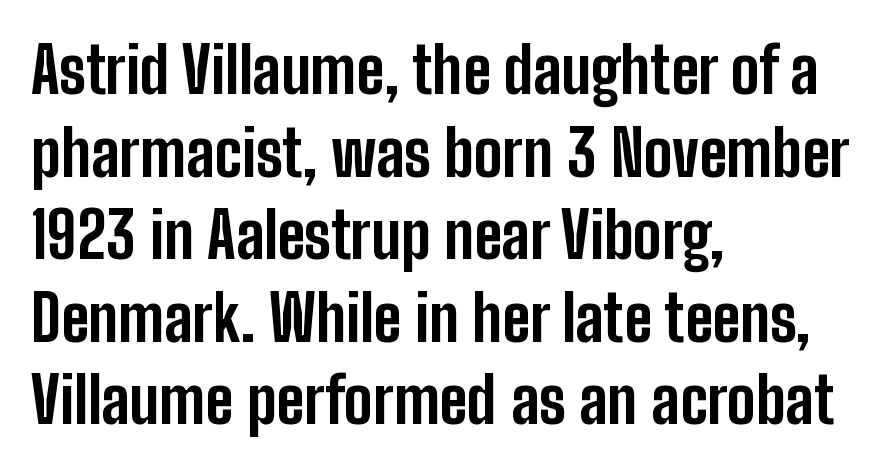
Q: Is the text bold? A: Yes.
Q: Is the text italic (slanted)? A: No, it is upright.
Q: Is the typeface a serif or a sans-serif typeface? A: Sans-serif.
Q: Is the text underlined? A: No.
Q: How is the paragraph aligned? A: Left-aligned.
Q: Is the spacing between letters normal or unusually wide? A: Normal.
Q: Is the spacing between lines tight, normal or loose? A: Normal.
Q: Width (condensed, normal, or wide)? A: Condensed.
Q: Stroke contrast? A: Low.
Q: x-height? A: Medium.
Q: Monospaced? A: No.
